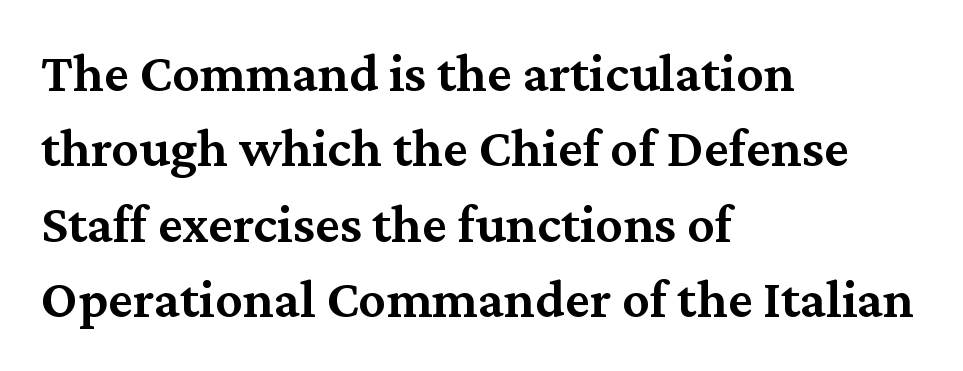
Notice how the passage keeps a crisp vertical edge on the left only. This sample uses an upright cut, with every glyph sitting square on the baseline. The vertical gap from one line to the next is medium. Caption: semibold face, moderately heavy strokes. Observe the ordinary spacing: letters are neighbours, not strangers.
